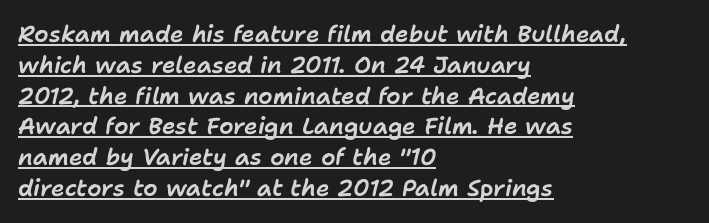
Q: Is the text italic (slanted)? A: Yes, it leans right by about 11 degrees.
Q: Is the text underlined? A: Yes.
Q: How is the paragraph aligned? A: Left-aligned.
Q: Is the spacing between letters normal or unusually wide? A: Normal.
Q: Is the spacing between lines tight, normal or loose? A: Normal.
